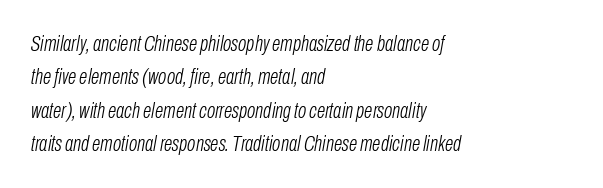
{"italic": "yes", "lean": "right", "slant_degrees": 10, "bold": "no", "underline": "no", "align": "left", "line_spacing": "normal", "line_spacing_ratio": 1.52, "letter_spacing": "normal", "letter_spacing_em": 0.0, "glyph_px": 22}
